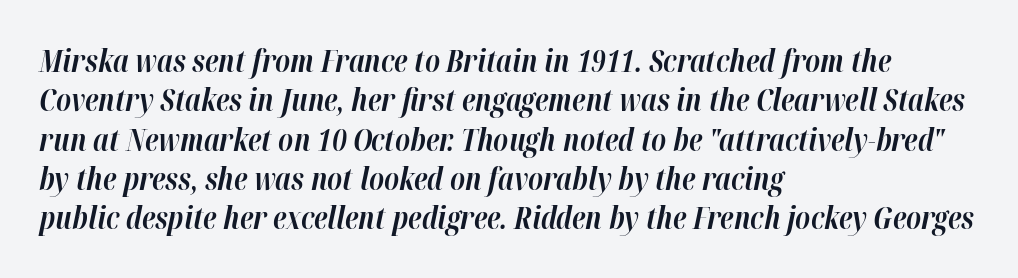
This is oblique type, the kind used for emphasis or titles. The rendering uses a bold face; every stroke is thick and dark. You could call the tracking neutral — neither tight nor loose. Notice how descenders clear the ascenders below comfortably — that's standard leading.
